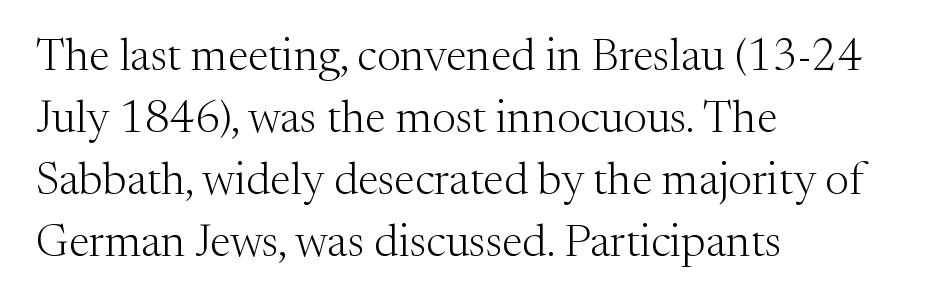
Q: Is the text bold? A: No.
Q: Is the text italic (slanted)? A: No, it is upright.
Q: Is the typeface a serif or a sans-serif typeface? A: Serif.
Q: Is the text underlined? A: No.
Q: How is the paragraph aligned? A: Left-aligned.
Q: Is the spacing between letters normal or unusually wide? A: Normal.
Q: Is the spacing between lines tight, normal or loose? A: Normal.
Q: Width (condensed, normal, or wide)? A: Normal.
Q: Stroke contrast? A: Medium.
Q: x-height? A: Medium.
Q: Monospaced? A: No.
